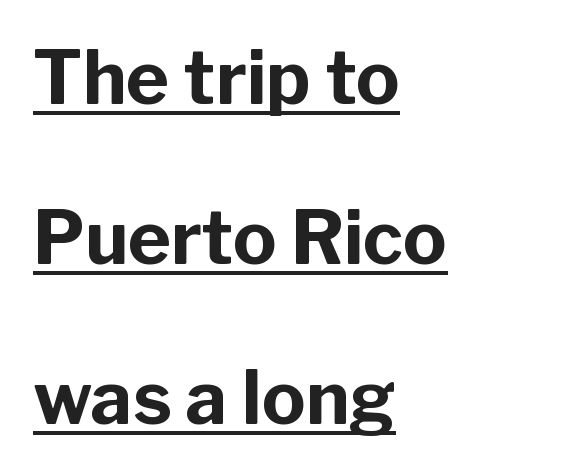
{"serif": "no", "italic": "no", "bold": "yes", "weight": "bold", "width": "normal", "stroke_contrast": "low", "x_height": "medium", "monospaced": "no", "underline": "yes", "align": "left", "line_spacing": "loose", "line_spacing_ratio": 2.19, "letter_spacing": "normal", "letter_spacing_em": 0.0, "glyph_px": 73}
